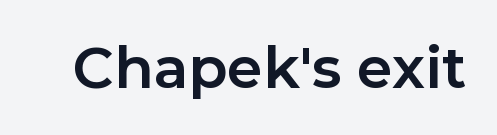
The image shows 57 px bold sans-serif type, upright; set normal letter spacing, not underlined; low stroke contrast and a medium x-height.
